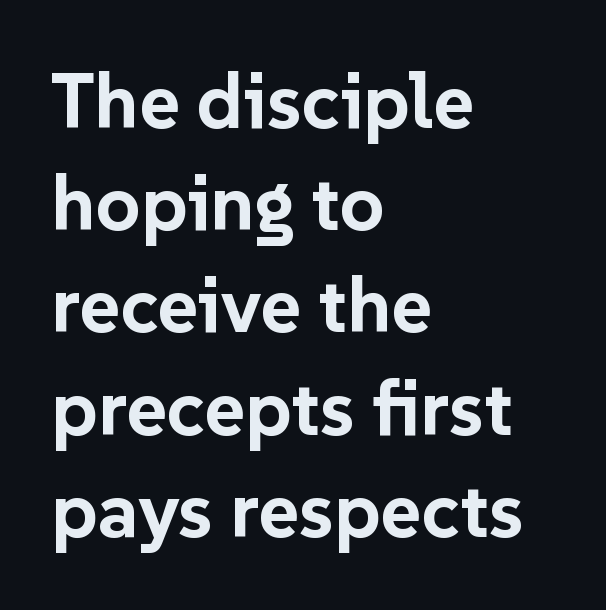
Q: Is the text bold? A: Yes.
Q: Is the text italic (slanted)? A: No, it is upright.
Q: Is the typeface a serif or a sans-serif typeface? A: Sans-serif.
Q: Is the text underlined? A: No.
Q: How is the paragraph aligned? A: Left-aligned.
Q: Is the spacing between letters normal or unusually wide? A: Normal.
Q: Is the spacing between lines tight, normal or loose? A: Normal.
Q: Width (condensed, normal, or wide)? A: Normal.
Q: Stroke contrast? A: Low.
Q: x-height? A: Medium.
Q: Monospaced? A: No.
